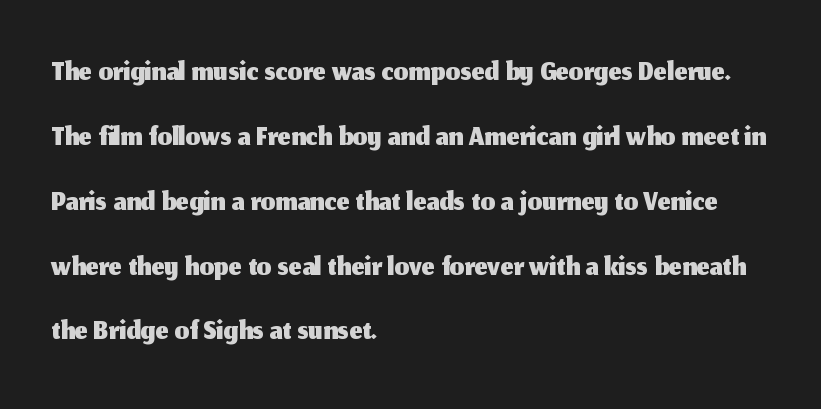
The image shows 46 px sans-serif type, upright; set left-aligned, normal line spacing (1.41x), normal letter spacing, not underlined; medium stroke contrast and a medium x-height.
